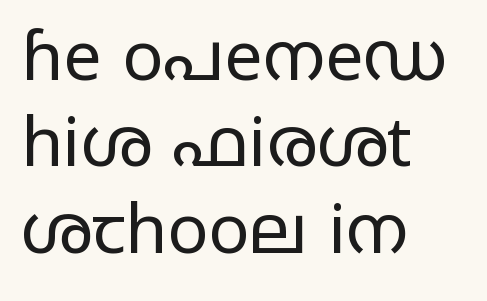
The image shows 68 px regular-weight, wide sans-serif type, upright; set left-aligned, normal line spacing (1.27x), normal letter spacing, not underlined; low stroke contrast and a medium x-height.
